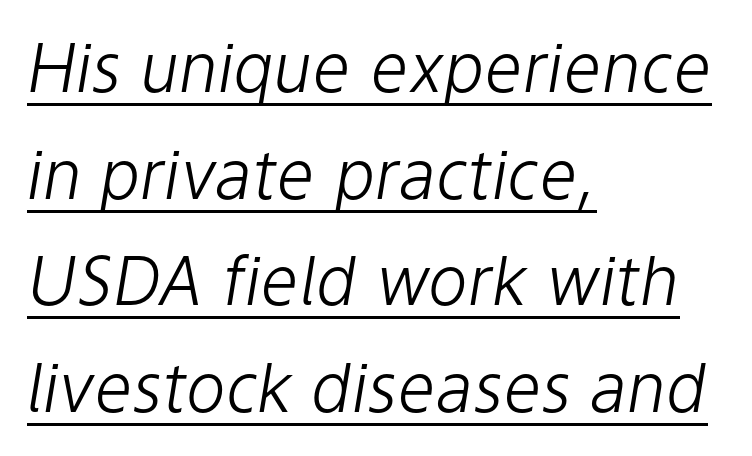
Q: Is the text bold? A: No.
Q: Is the text italic (slanted)? A: Yes, it leans right by about 9 degrees.
Q: Is the text underlined? A: Yes.
Q: How is the paragraph aligned? A: Left-aligned.
Q: Is the spacing between letters normal or unusually wide? A: Normal.
Q: Is the spacing between lines tight, normal or loose? A: Normal.
Q: Width (condensed, normal, or wide)? A: Normal.
Q: Stroke contrast? A: Low.
Q: x-height? A: Medium.
Q: Monospaced? A: No.
